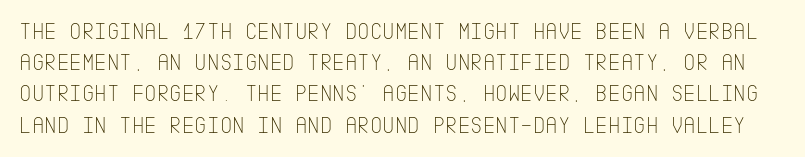
{"italic": "no", "bold": "no", "underline": "no", "line_spacing": "normal", "line_spacing_ratio": 1.3, "letter_spacing": "normal", "letter_spacing_em": 0.0, "glyph_px": 24}
